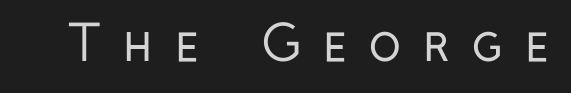
Q: Is the text bold? A: No.
Q: Is the text italic (slanted)? A: No, it is upright.
Q: Is the typeface a serif or a sans-serif typeface? A: Sans-serif.
Q: Is the text underlined? A: No.
Q: Is the spacing between letters normal or unusually wide? A: Unusually wide.
Q: Width (condensed, normal, or wide)? A: Condensed.
Q: Stroke contrast? A: Low.
Q: x-height? A: Medium.
Q: Monospaced? A: No.
